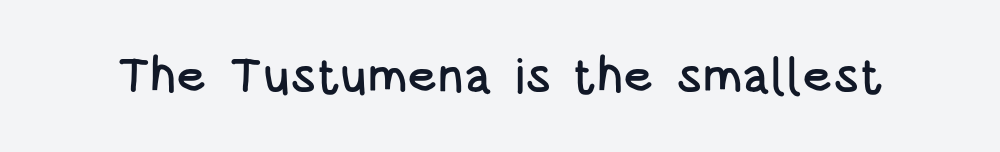
The image shows 49 px condensed sans-serif type, upright; set normal letter spacing, not underlined; low stroke contrast and a large x-height.
